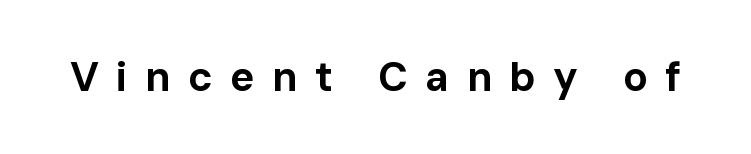
Q: Is the text bold? A: Yes.
Q: Is the text italic (slanted)? A: No, it is upright.
Q: Is the typeface a serif or a sans-serif typeface? A: Sans-serif.
Q: Is the text underlined? A: No.
Q: Is the spacing between letters normal or unusually wide? A: Unusually wide.
Q: Width (condensed, normal, or wide)? A: Normal.
Q: Stroke contrast? A: Low.
Q: x-height? A: Medium.
Q: Monospaced? A: No.
